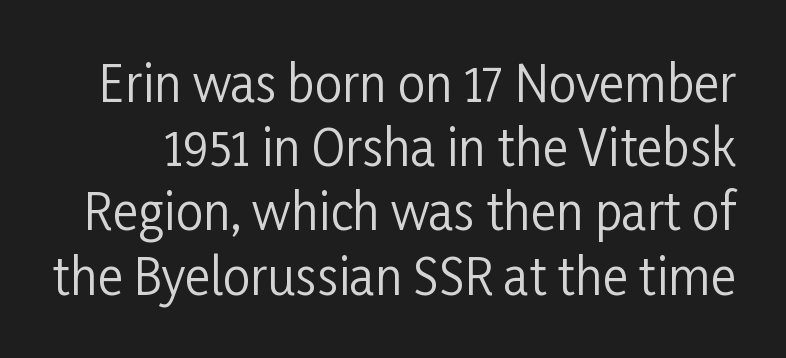
{"serif": "no", "italic": "no", "bold": "no", "weight": "regular", "width": "condensed", "stroke_contrast": "low", "x_height": "medium", "monospaced": "no", "underline": "no", "line_spacing": "normal", "line_spacing_ratio": 1.31, "letter_spacing": "normal", "letter_spacing_em": 0.0, "glyph_px": 49}
